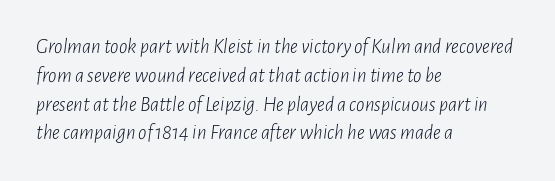
{"italic": "yes", "lean": "right", "slant_degrees": 7, "bold": "no", "underline": "no", "align": "left", "line_spacing": "normal", "line_spacing_ratio": 1.37, "letter_spacing": "normal", "letter_spacing_em": 0.0, "glyph_px": 21}
